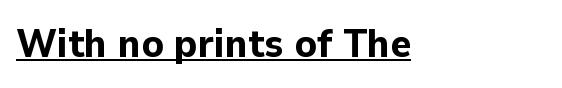
Is the type bold? Yes — the strokes are clearly thick and heavy. Posture: straight, roman, zero tilt. Layout note: lines flush left. This sample has the flowing, uneven cadence of proportional lettering. Students, observe the line beneath the letters — that is underlining.
